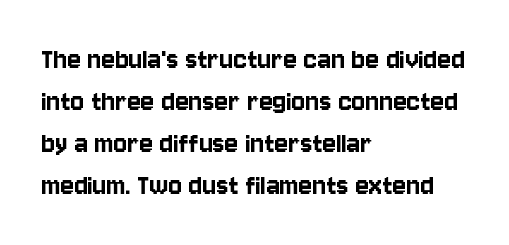
{"serif": "no", "italic": "no", "width": "condensed", "stroke_contrast": "low", "x_height": "large", "monospaced": "no", "underline": "no", "align": "left", "line_spacing": "normal", "line_spacing_ratio": 1.31, "letter_spacing": "normal", "letter_spacing_em": 0.0, "glyph_px": 32}
